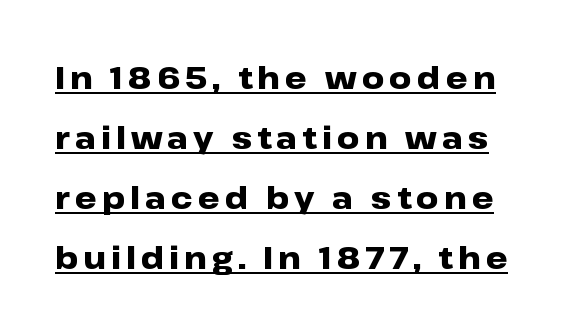
Character widths vary here, with narrow letters taking less room than wide ones. The line-height multiplier appears high, well above default. A typesetter would mark this as roman, not italic. The specimen includes a rule beneath the text block's lines. The typesetting leans heavy: a genuine bold. Note: no serifs on the glyphs.
